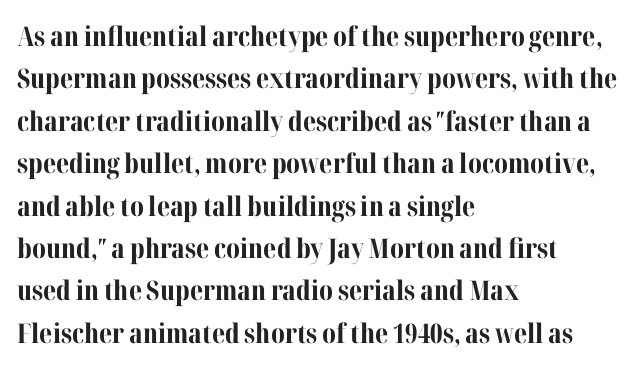
The image shows 27 px bold type, upright; set left-aligned, normal line spacing (1.57x), normal letter spacing, not underlined.
